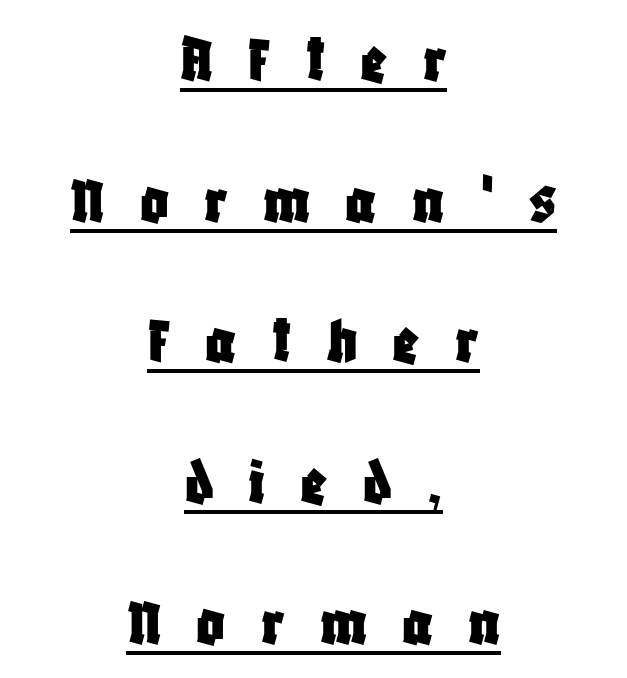
The image shows 70 px condensed sans-serif type, upright; set centered, loose line spacing (2.01x), unusually wide letter spacing (+0.5 em), underlined; low stroke contrast and a large x-height.
